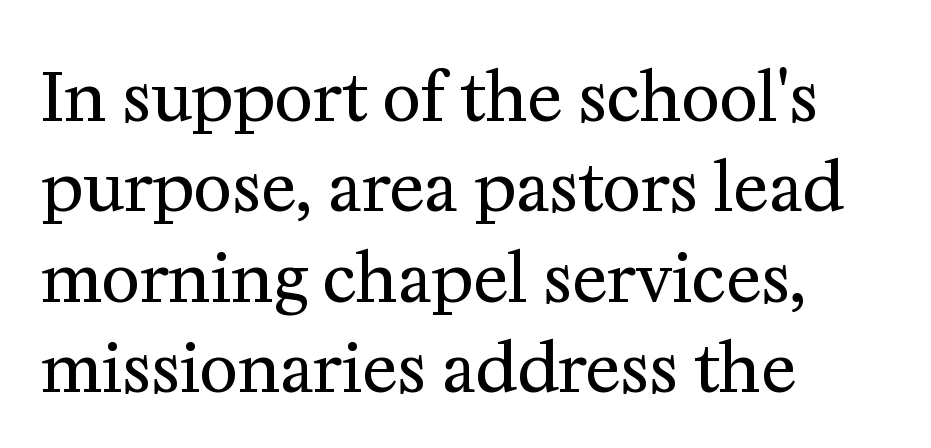
Old-style or modern, the face here clearly has serifs. The characters are drawn with everyday or finer stroke widths. The paragraph has a hard left edge and a soft right edge. The words here are not underlined. Is this a fixed-width face? No — the glyphs have proportional, varying widths.
